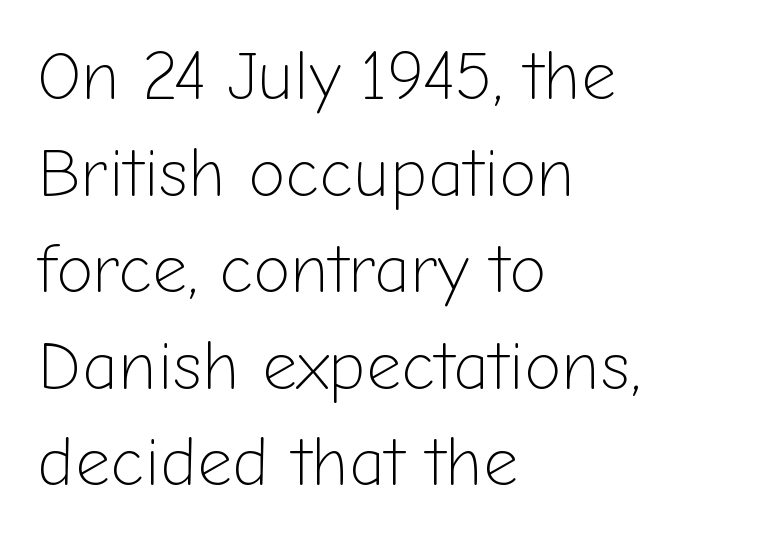
The zone under the glyphs is completely vacant. Do the characters align in a grid? No, the font is proportional. Baseline-to-baseline distance is the conventional proportion of letter height. Heft: none added — not bold.
